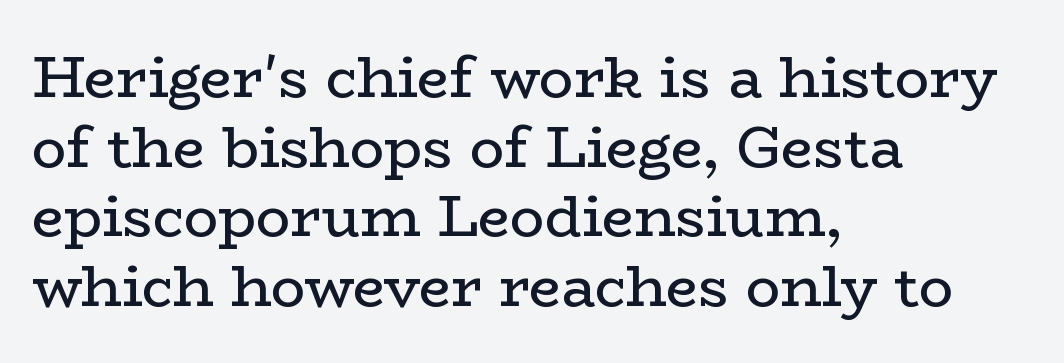
{"serif": "yes", "italic": "no", "bold": "no", "weight": "regular", "width": "wide", "stroke_contrast": "low", "x_height": "medium", "monospaced": "no", "underline": "no", "align": "left", "line_spacing_ratio": 1.22, "letter_spacing": "normal", "letter_spacing_em": 0.0, "glyph_px": 57}
